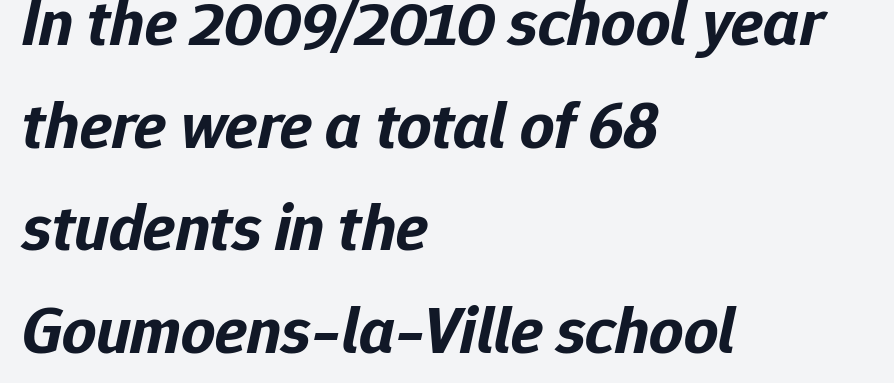
Q: Is the text bold? A: Yes.
Q: Is the text italic (slanted)? A: Yes, it leans right by about 12 degrees.
Q: Is the text underlined? A: No.
Q: How is the paragraph aligned? A: Left-aligned.
Q: Is the spacing between letters normal or unusually wide? A: Normal.
Q: Is the spacing between lines tight, normal or loose? A: Normal.
Q: Width (condensed, normal, or wide)? A: Normal.
Q: Stroke contrast? A: Low.
Q: x-height? A: Medium.
Q: Monospaced? A: No.
